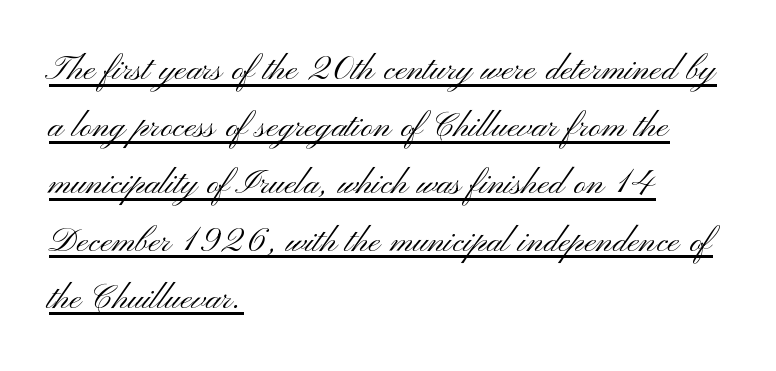
{"serif": "no", "bold": "no", "weight": "light", "width": "wide", "stroke_contrast": "medium", "x_height": "small", "monospaced": "no", "underline": "yes", "align": "left", "line_spacing": "normal", "line_spacing_ratio": 1.33, "letter_spacing": "normal", "letter_spacing_em": 0.0, "glyph_px": 43}
